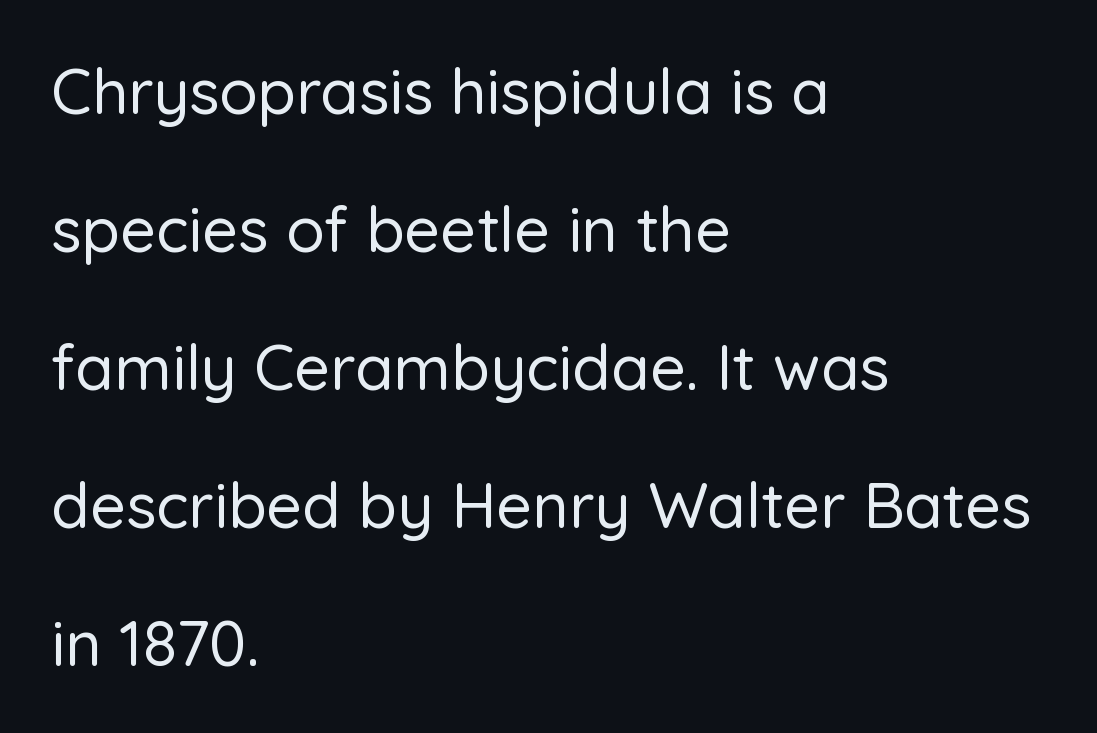
{"serif": "no", "italic": "no", "width": "normal", "stroke_contrast": "low", "x_height": "medium", "monospaced": "no", "underline": "no", "align": "left", "line_spacing": "loose", "line_spacing_ratio": 2.19, "letter_spacing": "normal", "letter_spacing_em": 0.0, "glyph_px": 63}
